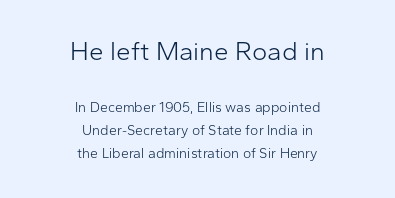
The image shows 26 px text type, upright; set centered, normal line spacing (1.63x), normal letter spacing, not underlined; the first (top) block is 1.86x larger.
